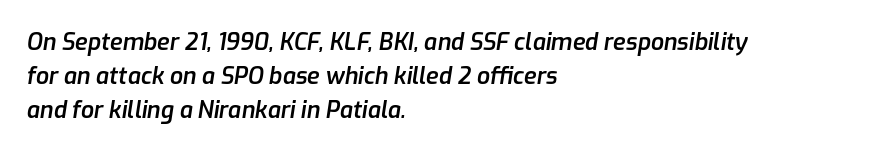
{"italic": "yes", "lean": "right", "slant_degrees": 9, "bold": "semi", "underline": "no", "align": "left", "line_spacing": "normal", "line_spacing_ratio": 1.47, "letter_spacing": "normal", "letter_spacing_em": 0.0, "glyph_px": 23}
